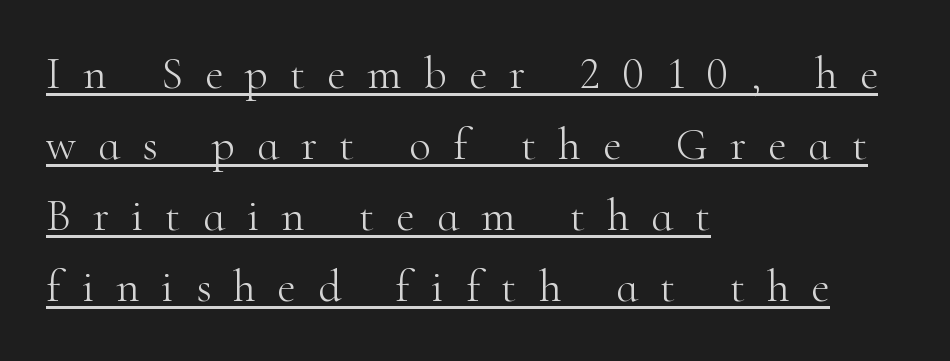
The image shows 45 px light serif type, upright; set left-aligned, normal line spacing (1.58x), unusually wide letter spacing (+0.49 em), underlined; high stroke contrast and a small x-height.
